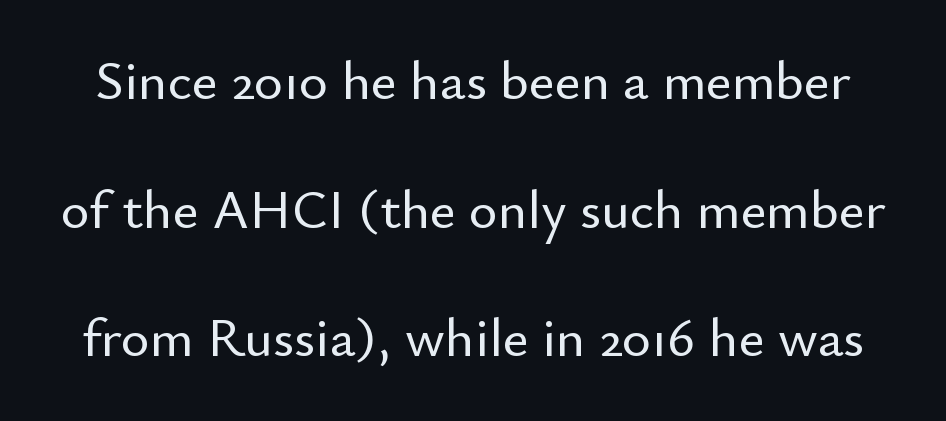
{"serif": "no", "italic": "no", "width": "normal", "stroke_contrast": "low", "x_height": "small", "monospaced": "no", "underline": "no", "line_spacing": "loose", "line_spacing_ratio": 2.34, "letter_spacing": "normal", "letter_spacing_em": 0.0, "glyph_px": 55}
